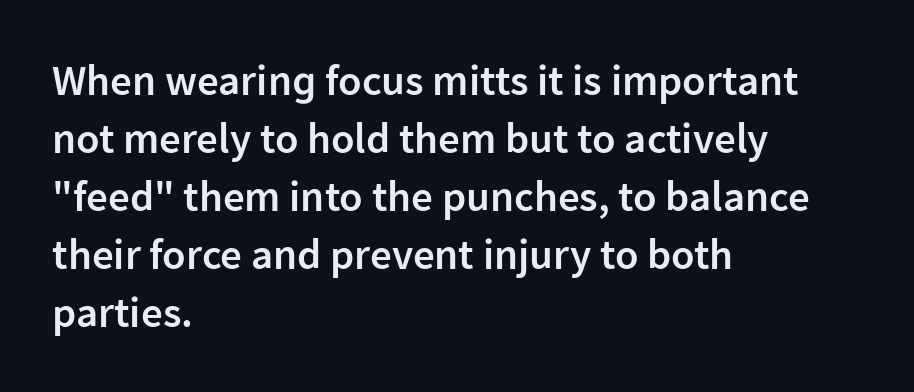
Vertically, the passage feels balanced, rows spaced as you'd expect. What weight is shown? A semibold, between regular and bold. Style check: upright. Every row of glyphs begins at an identical x-position on the left. Think of a printed novel: that variable character pitch is what you see here. There is no visible air inserted between adjacent glyphs.
